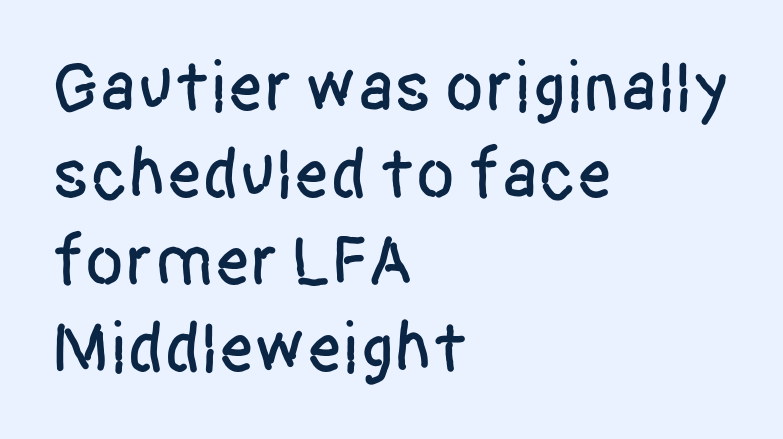
Q: Is the text italic (slanted)? A: No, it is upright.
Q: Is the typeface a serif or a sans-serif typeface? A: Sans-serif.
Q: Is the text underlined? A: No.
Q: How is the paragraph aligned? A: Left-aligned.
Q: Is the spacing between letters normal or unusually wide? A: Normal.
Q: Width (condensed, normal, or wide)? A: Condensed.
Q: Stroke contrast? A: Low.
Q: x-height? A: Large.
Q: Monospaced? A: No.
